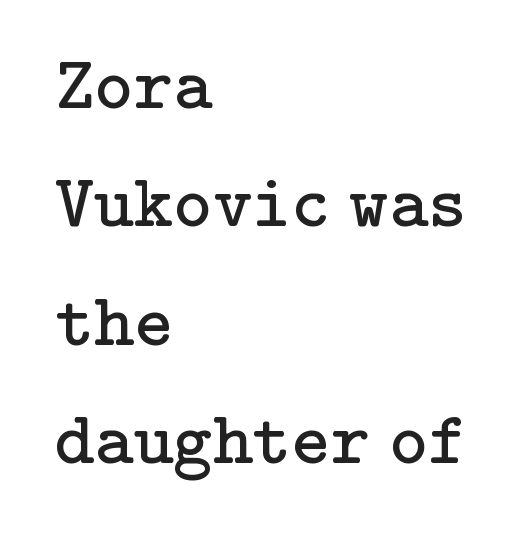
Q: Is the text bold? A: No.
Q: Is the text italic (slanted)? A: No, it is upright.
Q: Is the typeface a serif or a sans-serif typeface? A: Serif.
Q: Is the text underlined? A: No.
Q: How is the paragraph aligned? A: Left-aligned.
Q: Is the spacing between letters normal or unusually wide? A: Normal.
Q: Is the spacing between lines tight, normal or loose? A: Normal.
Q: Width (condensed, normal, or wide)? A: Normal.
Q: Stroke contrast? A: Low.
Q: x-height? A: Medium.
